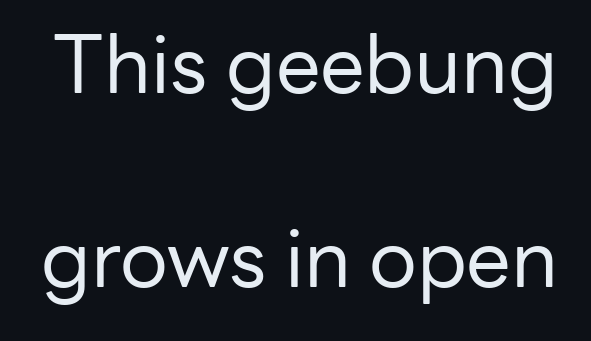
Q: Is the text bold? A: No.
Q: Is the text italic (slanted)? A: No, it is upright.
Q: Is the typeface a serif or a sans-serif typeface? A: Sans-serif.
Q: Is the text underlined? A: No.
Q: Is the spacing between letters normal or unusually wide? A: Normal.
Q: Is the spacing between lines tight, normal or loose? A: Loose.
Q: Width (condensed, normal, or wide)? A: Normal.
Q: Stroke contrast? A: Low.
Q: x-height? A: Medium.
Q: Monospaced? A: No.
